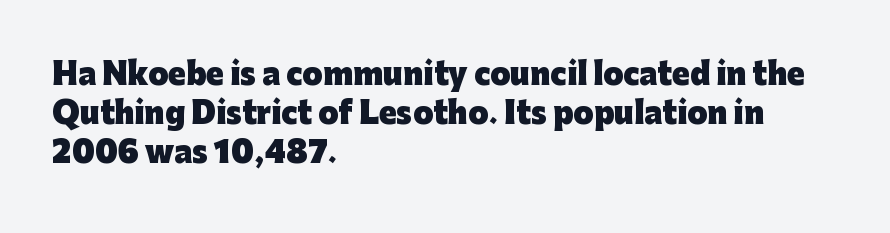
The image shows 29 px heavy sans-serif type, upright; set left-aligned, normal line spacing (1.35x), normal letter spacing, not underlined; low stroke contrast and a medium x-height.
